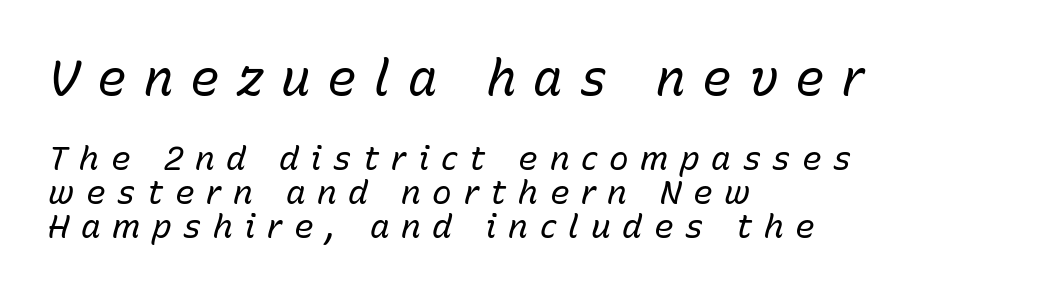
Q: Is the text bold? A: No.
Q: Is the text italic (slanted)? A: Yes, it leans right by about 15 degrees.
Q: Is the text underlined? A: No.
Q: How is the paragraph aligned? A: Left-aligned.
Q: Is the spacing between letters normal or unusually wide? A: Unusually wide.
Q: Is the spacing between lines tight, normal or loose? A: Tight.
Q: Which block of text is set in a larger size, the first (top) or the second (bottom)? A: The first (top) one.
Q: Width (condensed, normal, or wide)? A: Normal.
Q: Stroke contrast? A: Low.
Q: x-height? A: Medium.
Q: Monospaced? A: No.
